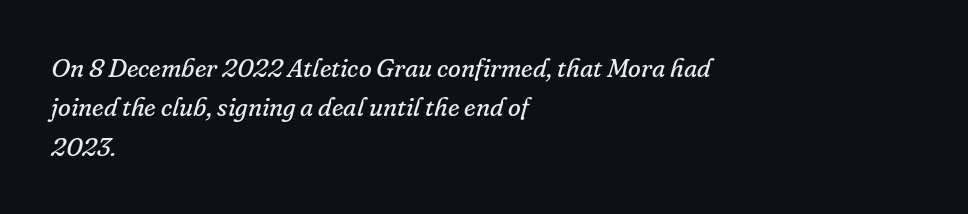
Observe the lean: these are italic letterforms. Nothing heavy about these letters — not bold at all. Each row of text sits above clean, open space. Leading: standard.
